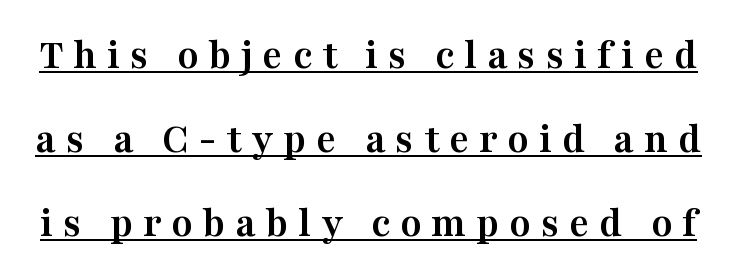
{"serif": "yes", "italic": "no", "bold": "yes", "weight": "semibold", "width": "wide", "stroke_contrast": "medium", "x_height": "medium", "monospaced": "no", "underline": "yes", "line_spacing": "loose", "line_spacing_ratio": 1.95, "letter_spacing": "wide", "letter_spacing_em": 0.23, "glyph_px": 43}
